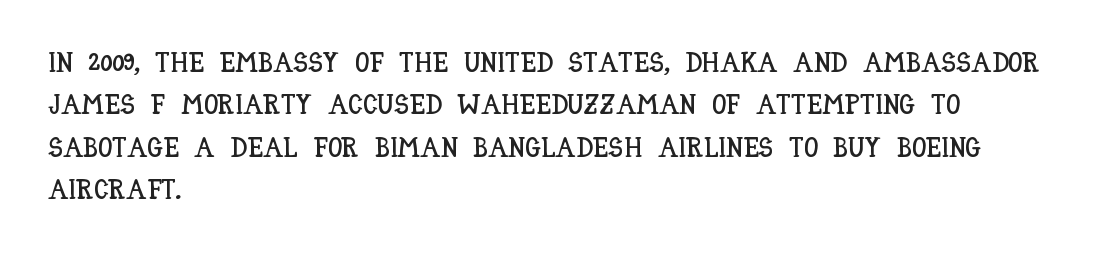
Q: Is the text italic (slanted)? A: No, it is upright.
Q: Is the text underlined? A: No.
Q: How is the paragraph aligned? A: Left-aligned.
Q: Is the spacing between letters normal or unusually wide? A: Normal.
Q: Is the spacing between lines tight, normal or loose? A: Normal.
Q: Width (condensed, normal, or wide)? A: Condensed.
Q: Stroke contrast? A: Low.
Q: x-height? A: Large.
Q: Monospaced? A: No.
